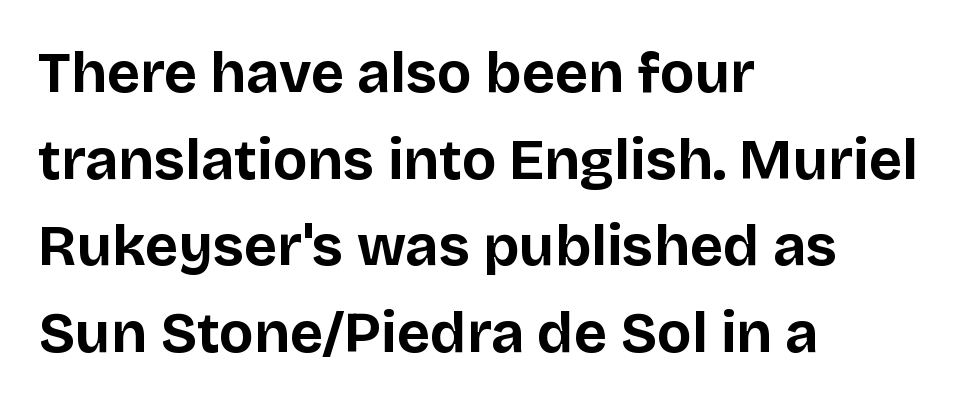
{"serif": "no", "italic": "no", "bold": "yes", "weight": "bold", "width": "normal", "stroke_contrast": "low", "x_height": "large", "monospaced": "no", "underline": "no", "align": "left", "line_spacing": "normal", "line_spacing_ratio": 1.52, "letter_spacing": "normal", "letter_spacing_em": 0.0, "glyph_px": 57}
